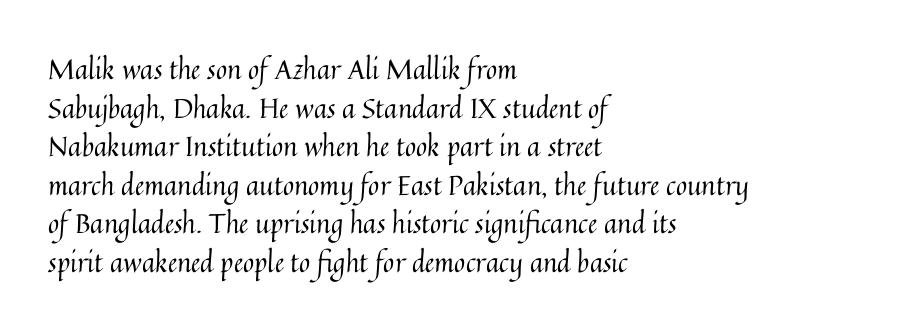
The image shows 27 px text type; set left-aligned, normal line spacing (1.43x), normal letter spacing, not underlined.
